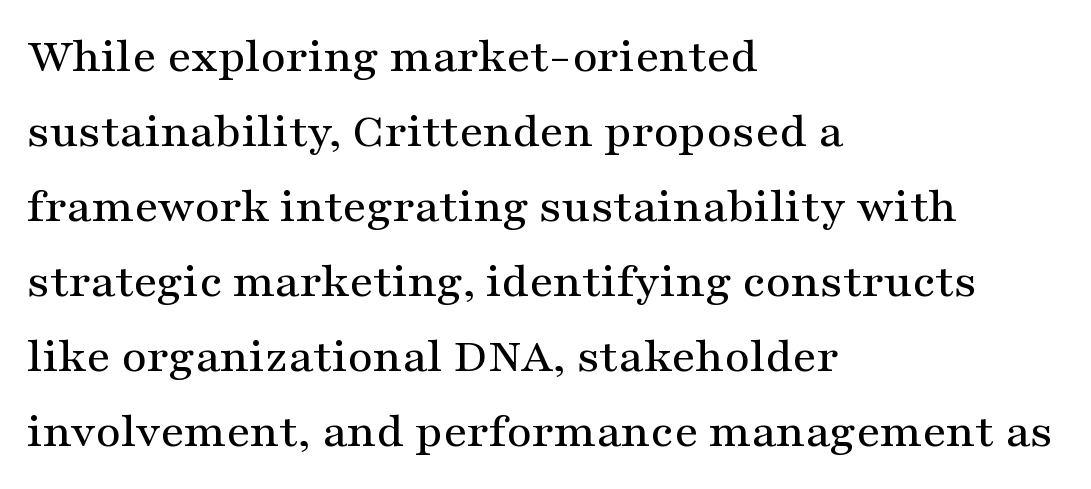
Leftover space on each line is placed entirely after the last word. Regarding leading, the lines here are spaced in the standard way. Type without underlining. Type style note: has serifs. Proportional: the letters do not fall into vertical columns.
